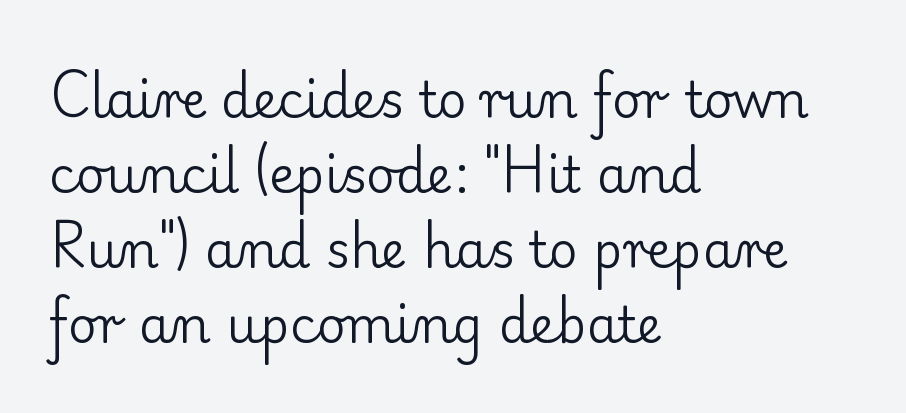
The image shows 50 px regular-weight serif type, upright; set left-aligned, normal line spacing (1.5x), normal letter spacing, not underlined; low stroke contrast and a small x-height.
